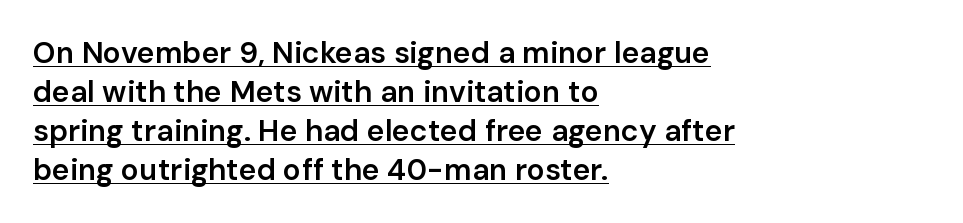
{"serif": "no", "italic": "no", "bold": "semi", "weight": "semibold", "width": "normal", "stroke_contrast": "low", "x_height": "medium", "monospaced": "no", "underline": "yes", "align": "left", "line_spacing": "normal", "line_spacing_ratio": 1.3, "letter_spacing": "normal", "letter_spacing_em": 0.0, "glyph_px": 30}
